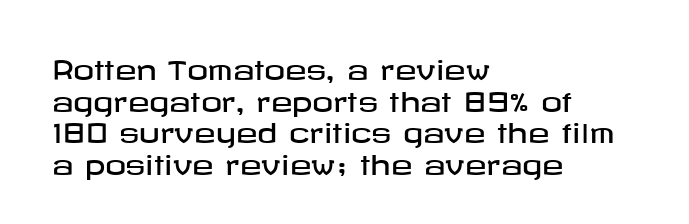
The image shows 26 px text type, upright; set left-aligned, line spacing 1.22x, normal letter spacing, not underlined.
